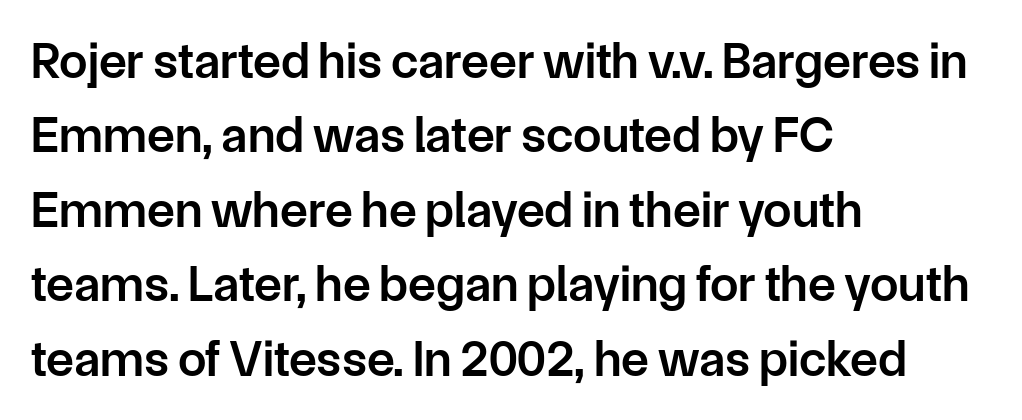
The image shows 51 px semibold sans-serif type, upright; set left-aligned, normal line spacing (1.46x), normal letter spacing, not underlined; low stroke contrast and a medium x-height.
